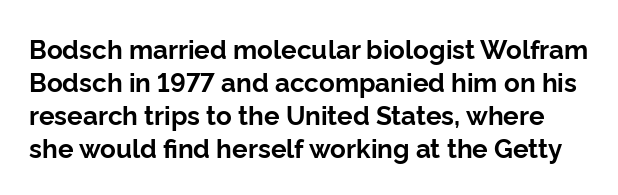
{"italic": "no", "bold": "yes", "underline": "no", "line_spacing": "normal", "line_spacing_ratio": 1.27, "letter_spacing": "normal", "letter_spacing_em": 0.0, "glyph_px": 26}
